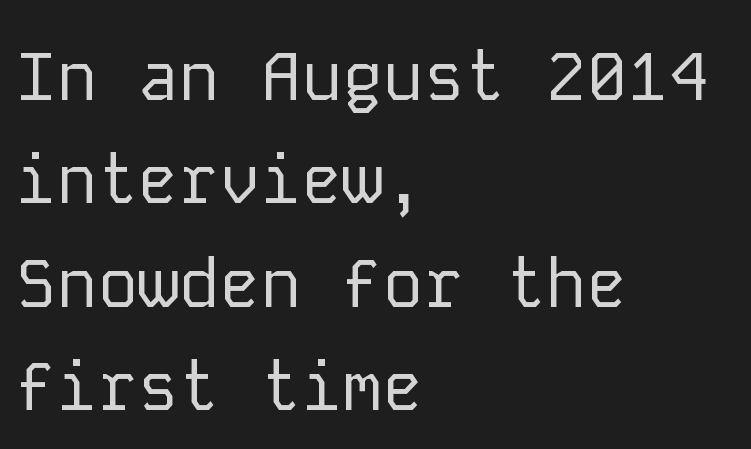
Q: Is the text bold? A: No.
Q: Is the text italic (slanted)? A: No, it is upright.
Q: Is the typeface a serif or a sans-serif typeface? A: Sans-serif.
Q: Is the text underlined? A: No.
Q: How is the paragraph aligned? A: Left-aligned.
Q: Is the spacing between letters normal or unusually wide? A: Normal.
Q: Is the spacing between lines tight, normal or loose? A: Normal.
Q: Width (condensed, normal, or wide)? A: Normal.
Q: Stroke contrast? A: Low.
Q: x-height? A: Medium.
Q: Monospaced? A: Yes.
